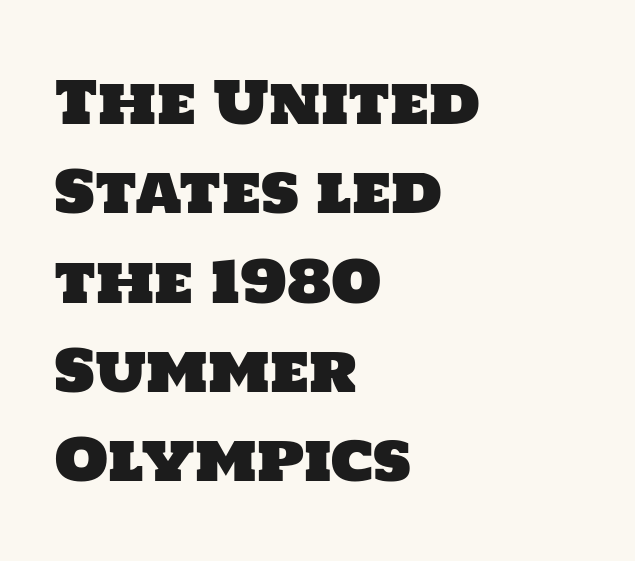
Q: Is the typeface a serif or a sans-serif typeface? A: Sans-serif.
Q: Is the text underlined? A: No.
Q: How is the paragraph aligned? A: Left-aligned.
Q: Is the spacing between letters normal or unusually wide? A: Normal.
Q: Is the spacing between lines tight, normal or loose? A: Normal.
Q: Width (condensed, normal, or wide)? A: Normal.
Q: Stroke contrast? A: Low.
Q: x-height? A: Large.
Q: Monospaced? A: No.
